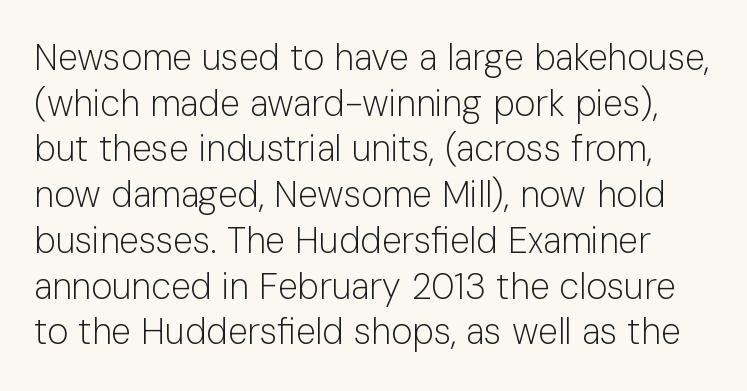
{"serif": "no", "italic": "no", "bold": "no", "weight": "light", "width": "normal", "stroke_contrast": "low", "x_height": "medium", "monospaced": "no", "underline": "no", "line_spacing": "normal", "line_spacing_ratio": 1.27, "letter_spacing": "normal", "letter_spacing_em": 0.0, "glyph_px": 36}
